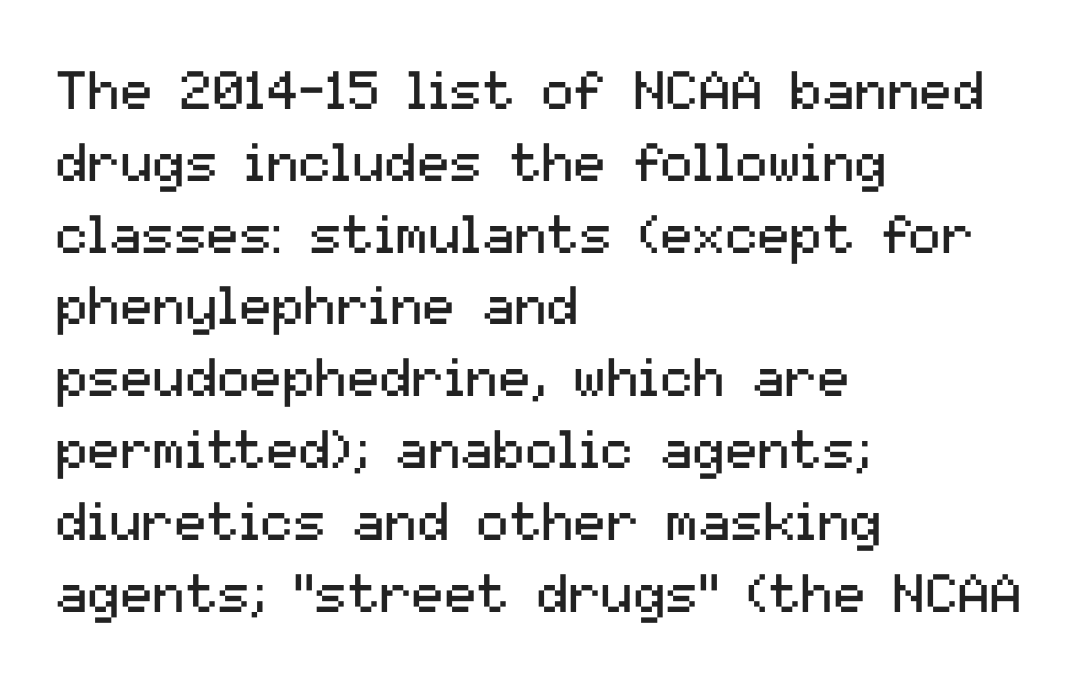
The image shows 54 px regular-weight sans-serif type, upright; set left-aligned, normal line spacing (1.33x), normal letter spacing, not underlined; medium stroke contrast and a medium x-height.
